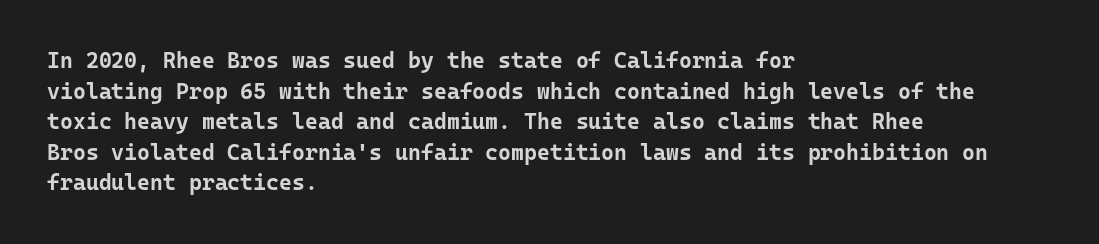
The image shows 22 px bold type, upright; set left-aligned, normal line spacing (1.39x), normal letter spacing, not underlined.
